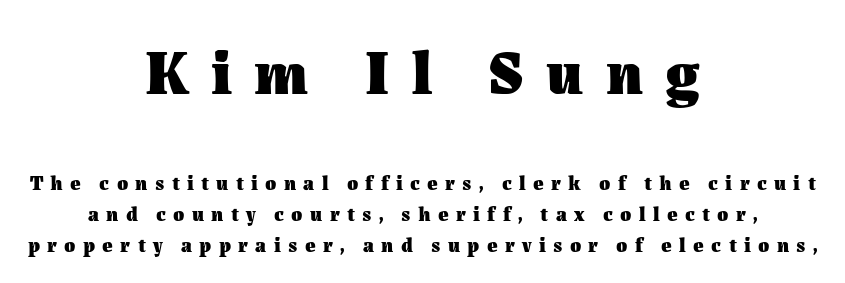
Q: Is the text bold? A: Yes.
Q: Is the text italic (slanted)? A: No, it is upright.
Q: Is the text underlined? A: No.
Q: How is the paragraph aligned? A: Centered.
Q: Is the spacing between letters normal or unusually wide? A: Unusually wide.
Q: Is the spacing between lines tight, normal or loose? A: Normal.
Q: Which block of text is set in a larger size, the first (top) or the second (bottom)? A: The first (top) one.
Q: Width (condensed, normal, or wide)? A: Normal.
Q: Stroke contrast? A: Medium.
Q: x-height? A: Medium.
Q: Monospaced? A: No.
